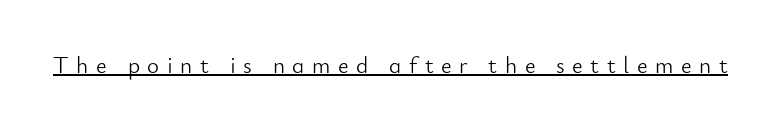
The image shows 23 px text type, upright; set unusually wide letter spacing (+0.33 em), underlined.
